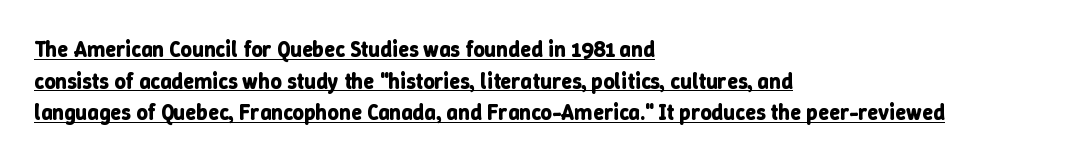
Q: Is the text bold? A: Yes.
Q: Is the text italic (slanted)? A: No, it is upright.
Q: Is the text underlined? A: Yes.
Q: How is the paragraph aligned? A: Left-aligned.
Q: Is the spacing between letters normal or unusually wide? A: Normal.
Q: Is the spacing between lines tight, normal or loose? A: Normal.
